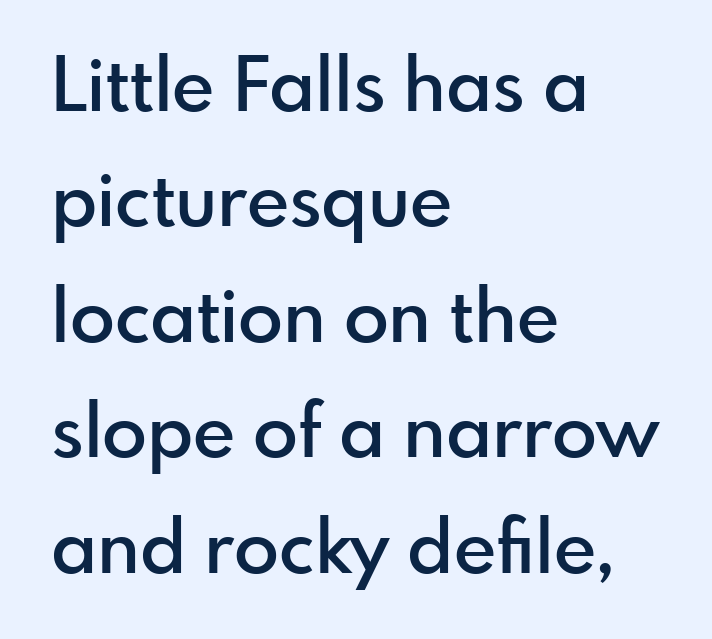
Q: Is the text bold? A: Semi-bold.
Q: Is the text italic (slanted)? A: No, it is upright.
Q: Is the typeface a serif or a sans-serif typeface? A: Sans-serif.
Q: Is the text underlined? A: No.
Q: How is the paragraph aligned? A: Left-aligned.
Q: Is the spacing between letters normal or unusually wide? A: Normal.
Q: Is the spacing between lines tight, normal or loose? A: Normal.
Q: Width (condensed, normal, or wide)? A: Normal.
Q: x-height? A: Small.
Q: Monospaced? A: No.
